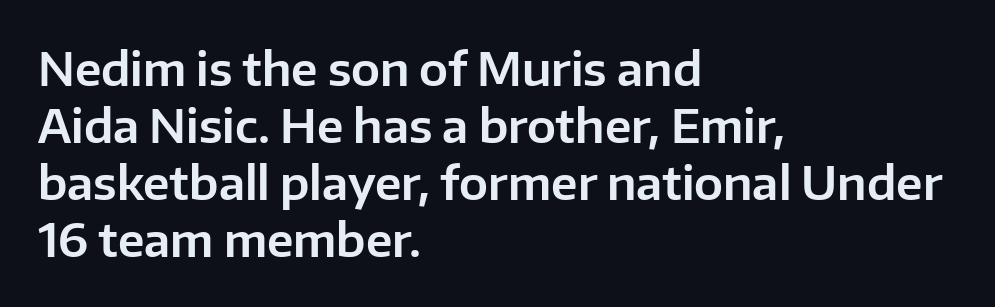
Q: Is the text italic (slanted)? A: No, it is upright.
Q: Is the typeface a serif or a sans-serif typeface? A: Sans-serif.
Q: Is the text underlined? A: No.
Q: How is the paragraph aligned? A: Left-aligned.
Q: Is the spacing between letters normal or unusually wide? A: Normal.
Q: Width (condensed, normal, or wide)? A: Normal.
Q: Stroke contrast? A: Low.
Q: x-height? A: Medium.
Q: Monospaced? A: No.
